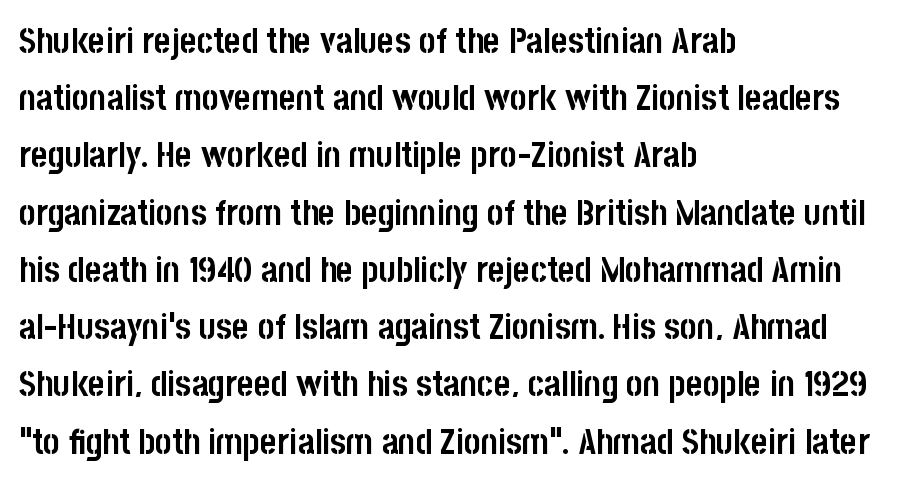
The image shows 36 px semibold, condensed sans-serif type, upright; set left-aligned, normal line spacing (1.59x), normal letter spacing, not underlined; low stroke contrast and a large x-height.
